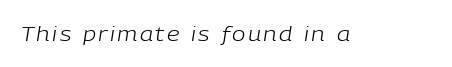
The image shows 20 px text type, italic (leaning right); set not underlined.
